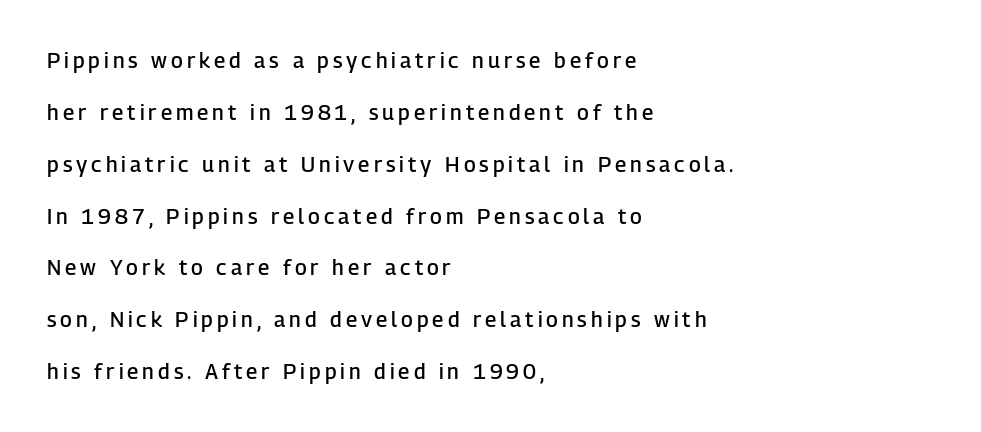
Descenders are the only things crossing below the line. Bold? Not quite — semibold, heavier than regular but stopping short. The vertical gap from one line to the next is large. Posture: vertical.
